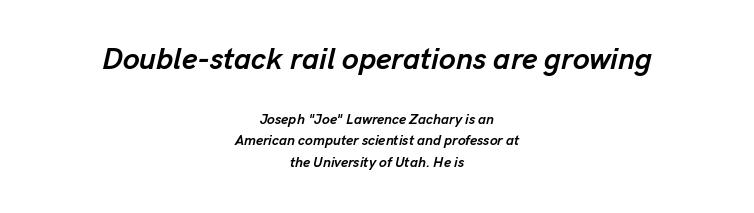
The image shows 30 px semibold type, italic (leaning right); set centered, normal line spacing (1.53x), normal letter spacing, not underlined; the first (top) block is 2.14x larger; low stroke contrast and a medium x-height.
